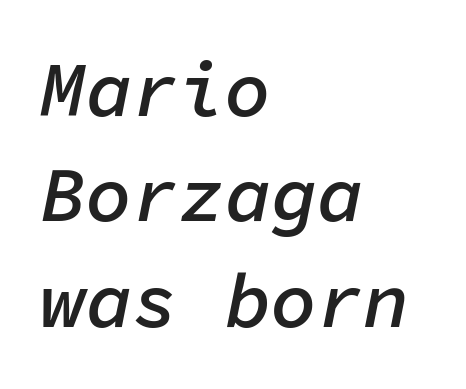
Q: Is the text bold? A: Semi-bold.
Q: Is the text italic (slanted)? A: Yes, it leans right by about 11 degrees.
Q: Is the text underlined? A: No.
Q: How is the paragraph aligned? A: Left-aligned.
Q: Is the spacing between letters normal or unusually wide? A: Normal.
Q: Is the spacing between lines tight, normal or loose? A: Normal.
Q: Width (condensed, normal, or wide)? A: Normal.
Q: Stroke contrast? A: Low.
Q: x-height? A: Medium.
Q: Monospaced? A: Yes.
